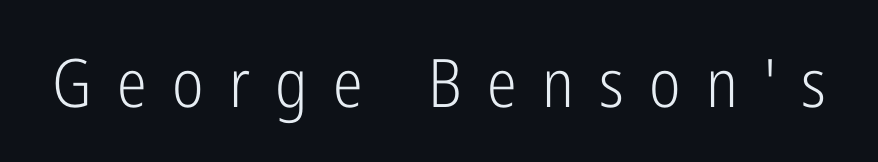
Italic? Not at all — the glyphs are vertical. Is this a sans? Yes — the strokes have no serifs. Letters rest on an invisible, unmarked baseline. The passage shown has open, widely tracked lettering throughout. Do the characters align in a grid? No, the font is proportional.
